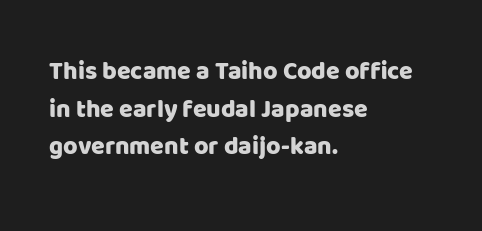
{"italic": "no", "underline": "no", "align": "left", "line_spacing": "normal", "line_spacing_ratio": 1.51, "letter_spacing": "normal", "letter_spacing_em": 0.0, "glyph_px": 25}
